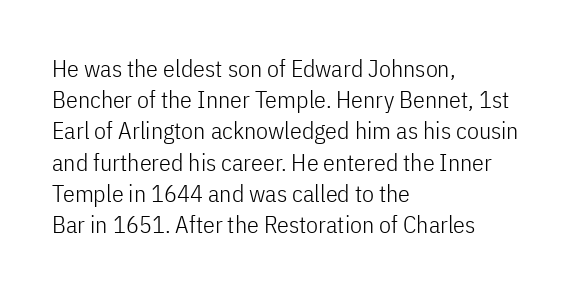
The ragged edge is on the right, which tells us the setting is flush left. The passage shown is not underscored anywhere. These lines were composed using upright roman letters. This sample uses plain, unmodified letter spacing. Reading down the column, the eye jumps a familiar distance to each next line.
